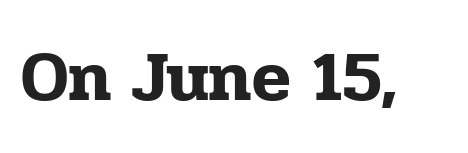
Character widths vary here, with narrow letters taking less room than wide ones. Ordinary non-slanted type is in use. Nobody drew a line under any word here. Regarding serifs, this sample has them. The type is set solid horizontally, with unmodified tracking.
